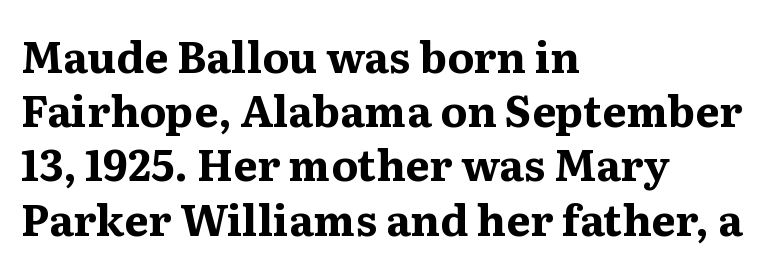
{"serif": "yes", "italic": "no", "bold": "yes", "weight": "bold", "width": "normal", "stroke_contrast": "medium", "x_height": "medium", "monospaced": "no", "underline": "no", "align": "left", "line_spacing": "normal", "line_spacing_ratio": 1.26, "letter_spacing": "normal", "letter_spacing_em": 0.0, "glyph_px": 43}
